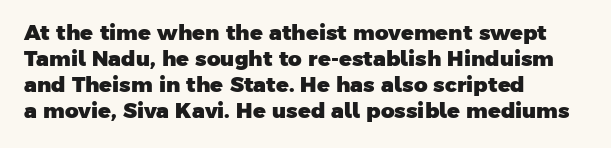
The image shows 21 px bold type; set left-aligned, line spacing 1.24x, normal letter spacing, not underlined.
